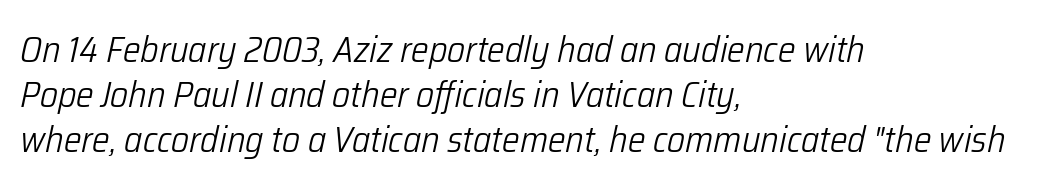
The typesetting does not lean heavy: it is not bold. The words here are not underlined. Here the glyphs are tracked normally, forming tight word shapes. One-word summary of the alignment: left. This sample has the flowing, uneven cadence of proportional lettering.
